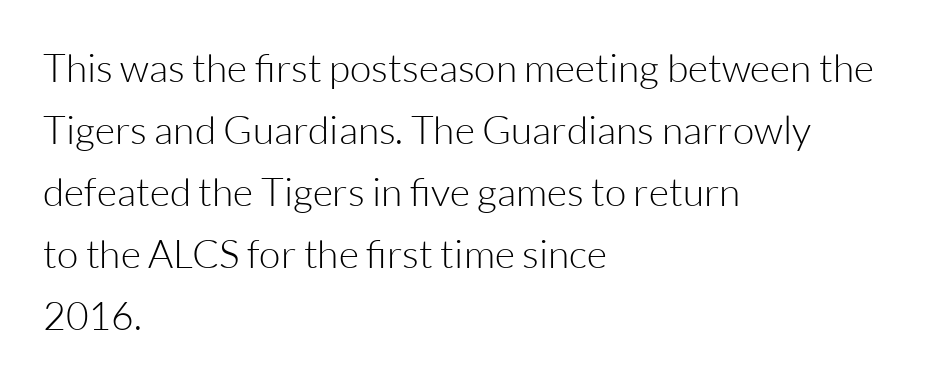
Q: Is the text bold? A: No.
Q: Is the text italic (slanted)? A: No, it is upright.
Q: Is the typeface a serif or a sans-serif typeface? A: Sans-serif.
Q: Is the text underlined? A: No.
Q: How is the paragraph aligned? A: Left-aligned.
Q: Is the spacing between letters normal or unusually wide? A: Normal.
Q: Is the spacing between lines tight, normal or loose? A: Normal.
Q: Width (condensed, normal, or wide)? A: Normal.
Q: Stroke contrast? A: Low.
Q: x-height? A: Medium.
Q: Monospaced? A: No.
